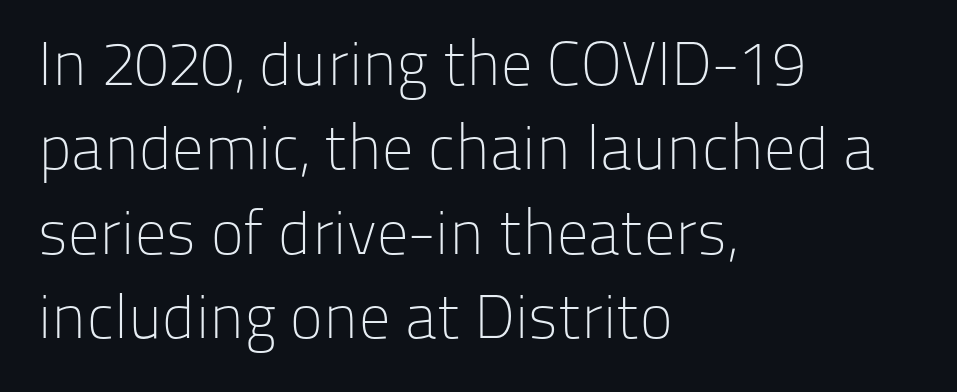
Are there feet on the stems? There aren't — it's a sans. How are the letters spaced? Ordinarily, with no added tracking. Compared with a centered layout, this one pins lines to the left instead. It's the straight-up-and-down kind of type. Compared with typical paragraphs, the rows here are spaced about the same. The typeface has the unassuming heft of standard copy or less.
